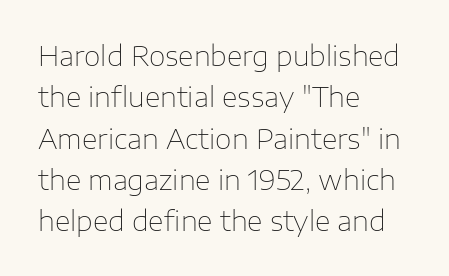
In terms of leading, this rendering sits right in the middle. The lettering stays uniformly vertical, giving the passage a roman look. Decoration check: the copy has no underline. The passage shown is not bold in any degree. How are the letters spaced? Ordinarily, with no added tracking.
